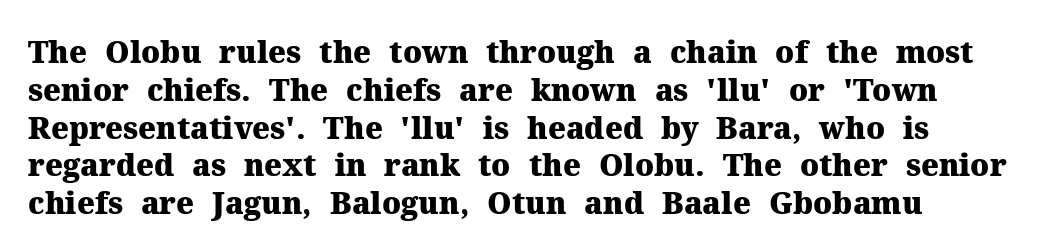
The image shows 30 px heavy serif type, upright; set left-aligned, normal line spacing (1.26x), normal letter spacing, not underlined; medium stroke contrast and a medium x-height.
